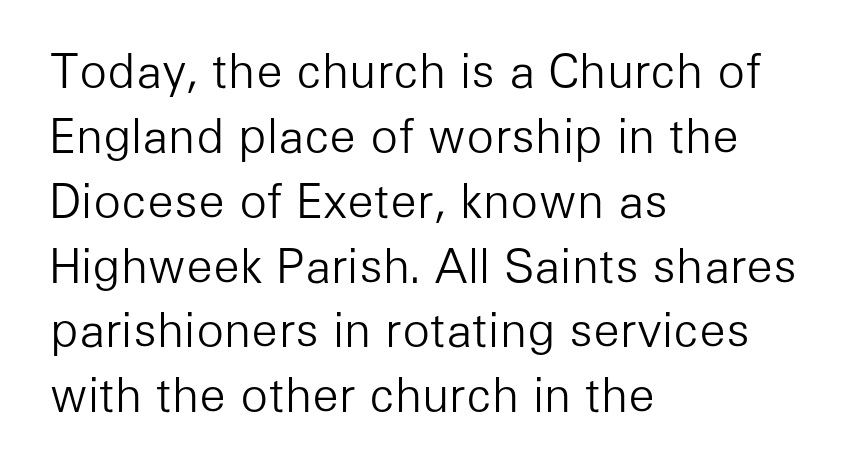
{"serif": "no", "italic": "no", "bold": "no", "weight": "light", "width": "normal", "stroke_contrast": "low", "x_height": "medium", "monospaced": "no", "underline": "no", "align": "left", "line_spacing": "normal", "line_spacing_ratio": 1.41, "letter_spacing": "normal", "letter_spacing_em": 0.0, "glyph_px": 46}
